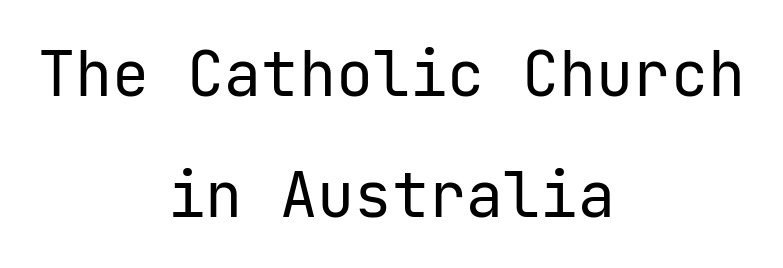
{"serif": "no", "italic": "no", "bold": "no", "weight": "regular", "width": "normal", "stroke_contrast": "low", "x_height": "medium", "underline": "no", "align": "center", "line_spacing": "loose", "line_spacing_ratio": 1.95, "letter_spacing": "normal", "letter_spacing_em": 0.0, "glyph_px": 62}
